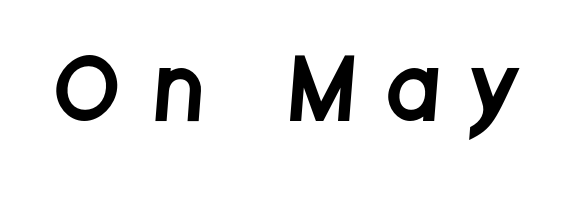
The image shows 80 px condensed sans-serif type; set unusually wide letter spacing (+0.47 em), not underlined; low stroke contrast and a large x-height.
